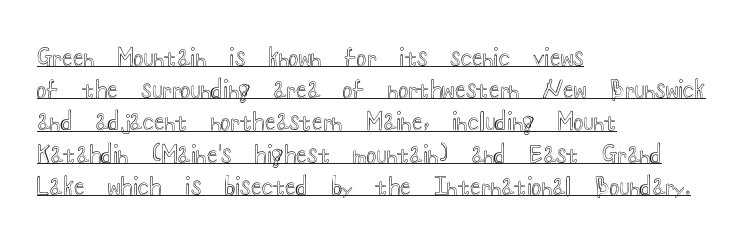
{"italic": "no", "underline": "yes", "align": "left", "line_spacing": "normal", "line_spacing_ratio": 1.4, "letter_spacing": "normal", "letter_spacing_em": 0.0, "glyph_px": 23}
